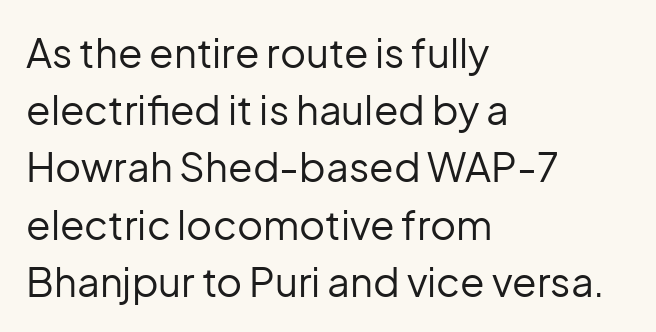
{"serif": "no", "italic": "no", "bold": "no", "weight": "regular", "width": "normal", "stroke_contrast": "low", "x_height": "medium", "monospaced": "no", "underline": "no", "align": "left", "line_spacing": "normal", "line_spacing_ratio": 1.43, "letter_spacing": "normal", "letter_spacing_em": 0.0, "glyph_px": 40}
